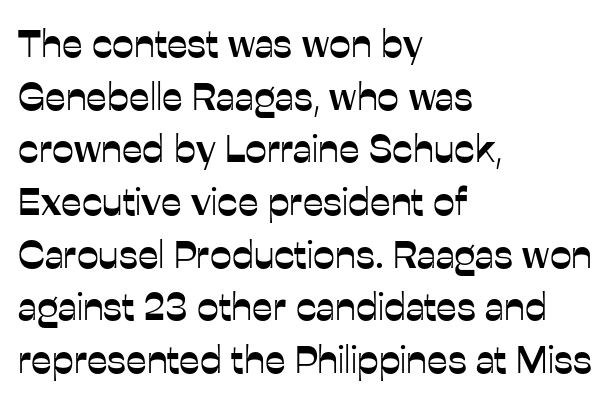
{"serif": "no", "italic": "no", "width": "normal", "stroke_contrast": "low", "x_height": "medium", "monospaced": "no", "underline": "no", "align": "left", "line_spacing": "normal", "line_spacing_ratio": 1.35, "letter_spacing": "normal", "letter_spacing_em": 0.0, "glyph_px": 39}
